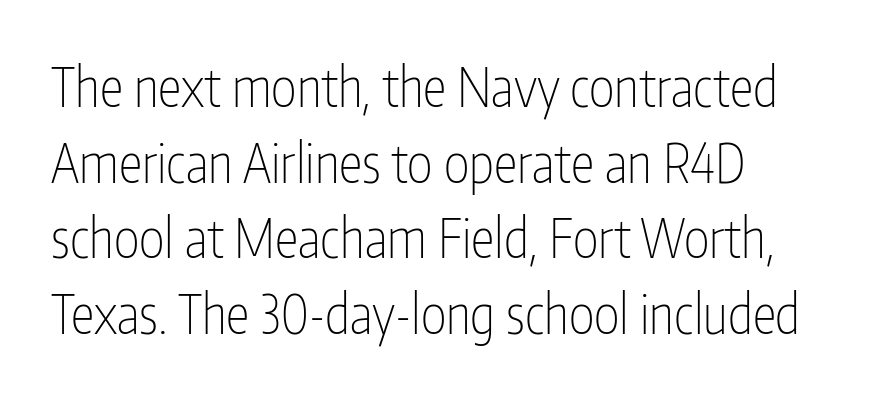
This sample uses a sans-serif face. The face used here is rendered with its standard letterfit. The weight would be labelled regular, book, light, or lighter still. Nobody drew a line under any word here.
